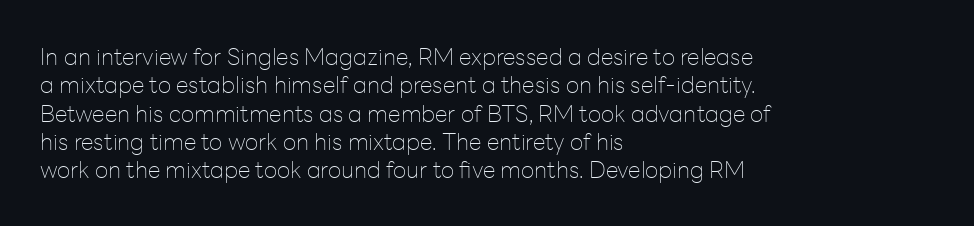
Nobody touched the tracking dial on this one. Visually the block forms a straight wall on the left and a jagged coastline on the right. Posture: upright roman. Beneath every word, the page is bare.
